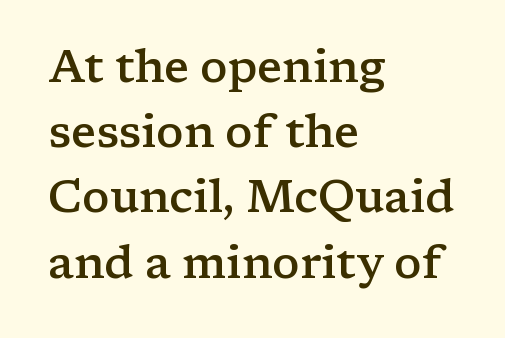
Q: Is the text bold? A: Semi-bold.
Q: Is the text italic (slanted)? A: No, it is upright.
Q: Is the typeface a serif or a sans-serif typeface? A: Serif.
Q: Is the text underlined? A: No.
Q: How is the paragraph aligned? A: Left-aligned.
Q: Is the spacing between letters normal or unusually wide? A: Normal.
Q: Is the spacing between lines tight, normal or loose? A: Normal.
Q: Width (condensed, normal, or wide)? A: Wide.
Q: Stroke contrast? A: Low.
Q: x-height? A: Medium.
Q: Monospaced? A: No.
